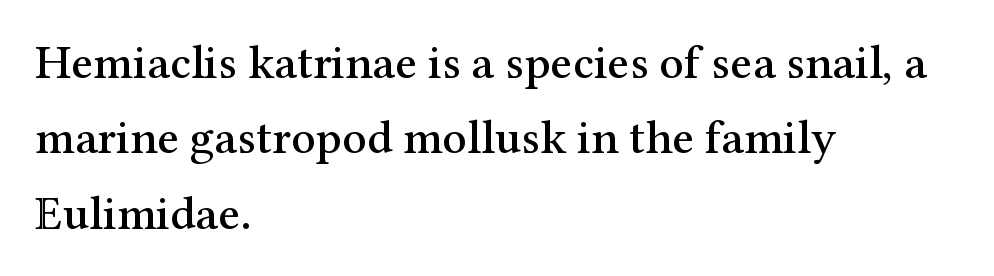
The image shows 48 px serif type, upright; set left-aligned, normal line spacing (1.57x), normal letter spacing, not underlined; medium stroke contrast and a medium x-height.
